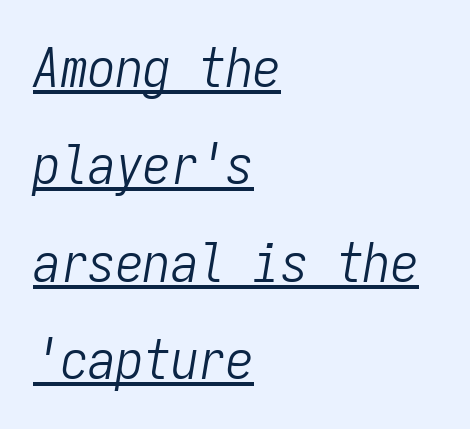
Q: Is the text bold? A: No.
Q: Is the text italic (slanted)? A: Yes, it leans right by about 9 degrees.
Q: Is the text underlined? A: Yes.
Q: How is the paragraph aligned? A: Left-aligned.
Q: Is the spacing between letters normal or unusually wide? A: Normal.
Q: Width (condensed, normal, or wide)? A: Condensed.
Q: Stroke contrast? A: Low.
Q: x-height? A: Medium.
Q: Monospaced? A: Yes.
